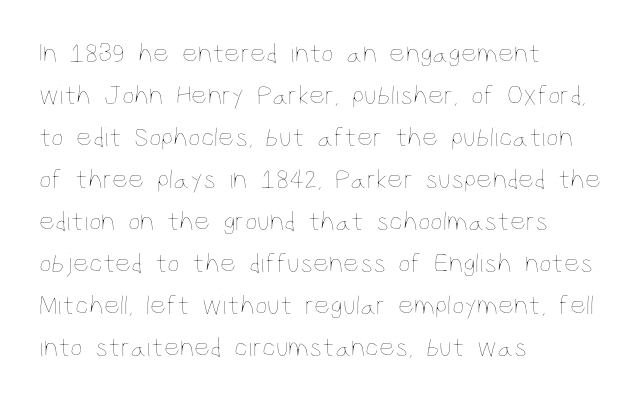
Short note: letters normally spaced. Whoever set this chose a conventional vertical rhythm. Weight: regular or lighter. This is the regular roman posture of the typeface. Varying glyph widths throughout — classic text-font behaviour. This rendering uses left alignment, leaving the right contour irregular.
